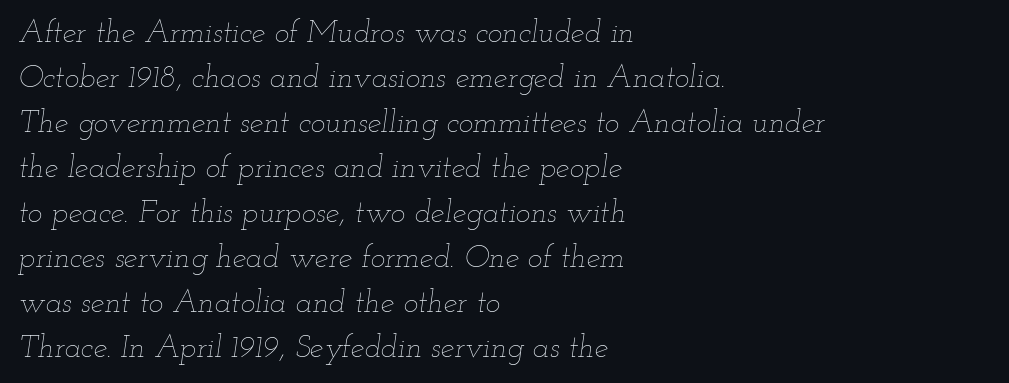
{"italic": "yes", "lean": "right", "slant_degrees": 12, "bold": "no", "weight": "thin", "width": "wide", "stroke_contrast": "low", "x_height": "small", "monospaced": "no", "underline": "no", "align": "left", "line_spacing": "normal", "line_spacing_ratio": 1.45, "letter_spacing": "normal", "letter_spacing_em": 0.0, "glyph_px": 31}
